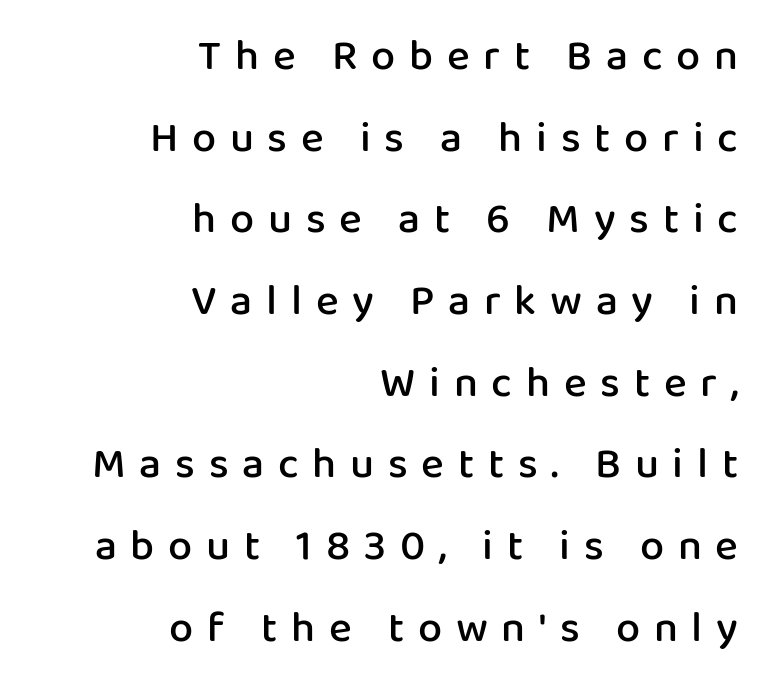
The image shows 43 px semibold sans-serif type, upright; set right-aligned, loose line spacing (1.9x), unusually wide letter spacing (+0.32 em), not underlined; low stroke contrast and a medium x-height.
